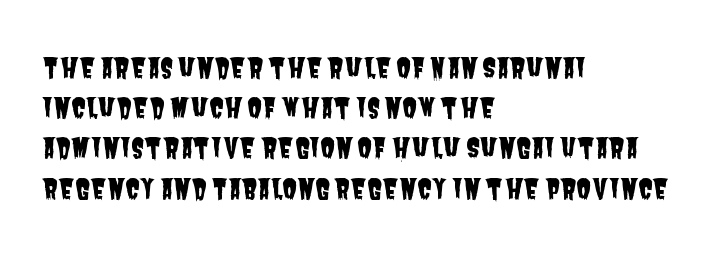
The image shows 27 px text type; set left-aligned, normal line spacing (1.49x), normal letter spacing, not underlined.
